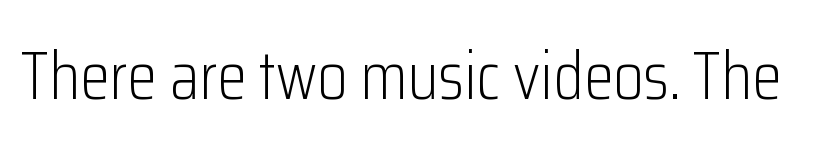
{"serif": "no", "italic": "no", "bold": "no", "weight": "light", "width": "condensed", "stroke_contrast": "low", "x_height": "medium", "monospaced": "no", "underline": "no", "letter_spacing": "normal", "letter_spacing_em": 0.0, "glyph_px": 68}
